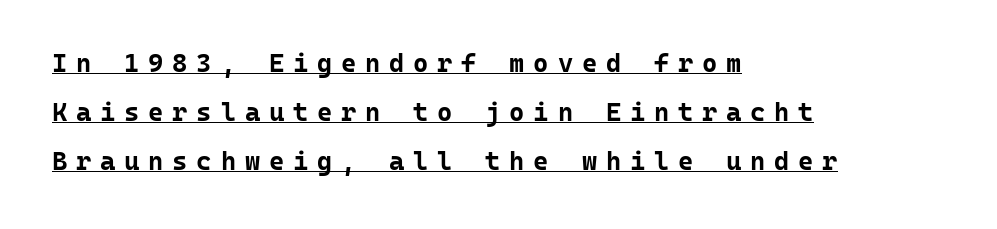
The image shows 26 px bold type, upright; set left-aligned, line spacing 1.88x, unusually wide letter spacing (+0.34 em), underlined.
